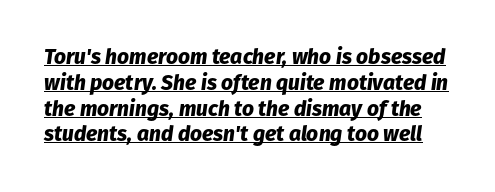
Q: Is the text bold? A: Yes.
Q: Is the text italic (slanted)? A: Yes, it leans right by about 8 degrees.
Q: Is the text underlined? A: Yes.
Q: Is the spacing between letters normal or unusually wide? A: Normal.
